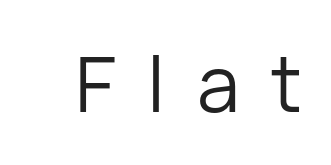
Q: Is the text bold? A: No.
Q: Is the text italic (slanted)? A: No, it is upright.
Q: Is the typeface a serif or a sans-serif typeface? A: Sans-serif.
Q: Is the text underlined? A: No.
Q: Is the spacing between letters normal or unusually wide? A: Unusually wide.
Q: Width (condensed, normal, or wide)? A: Normal.
Q: Stroke contrast? A: Low.
Q: x-height? A: Medium.
Q: Monospaced? A: No.
